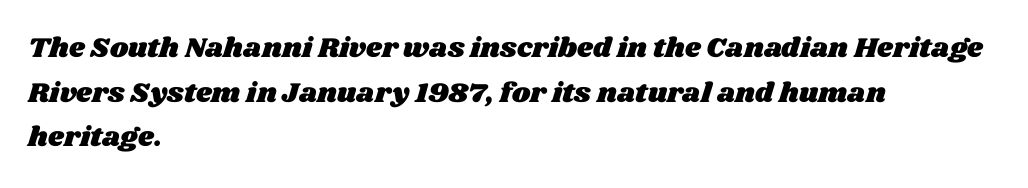
Q: Is the text underlined? A: No.
Q: How is the paragraph aligned? A: Left-aligned.
Q: Is the spacing between letters normal or unusually wide? A: Normal.
Q: Is the spacing between lines tight, normal or loose? A: Normal.
Q: Width (condensed, normal, or wide)? A: Wide.
Q: Stroke contrast? A: Medium.
Q: x-height? A: Large.
Q: Monospaced? A: No.
